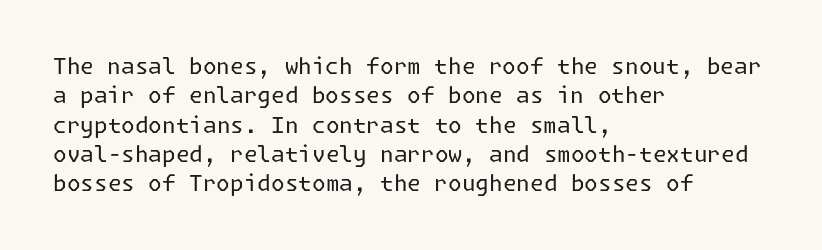
{"italic": "no", "bold": "no", "underline": "no", "align": "left", "line_spacing": "normal", "line_spacing_ratio": 1.33, "letter_spacing": "normal", "letter_spacing_em": 0.0, "glyph_px": 22}
